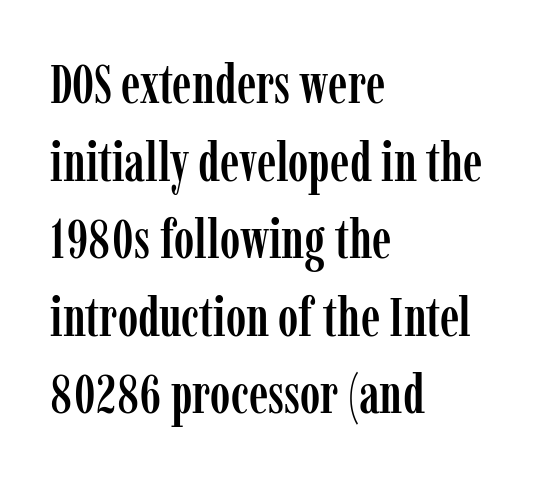
{"serif": "yes", "italic": "no", "width": "condensed", "stroke_contrast": "low", "x_height": "medium", "monospaced": "no", "underline": "no", "align": "left", "line_spacing": "normal", "line_spacing_ratio": 1.41, "letter_spacing": "normal", "letter_spacing_em": 0.0, "glyph_px": 55}
